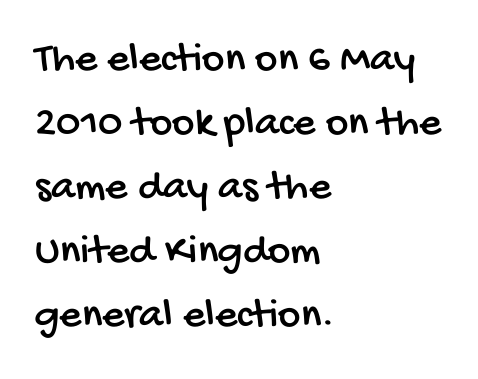
The image shows 43 px condensed sans-serif type; set left-aligned, normal line spacing (1.49x), normal letter spacing, not underlined; low stroke contrast and a large x-height.
